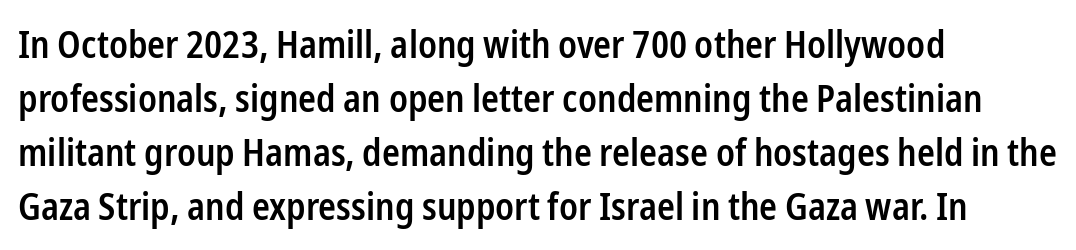
The image shows 37 px semibold, condensed sans-serif type, upright; set left-aligned, normal line spacing (1.46x), normal letter spacing, not underlined; low stroke contrast and a medium x-height.
